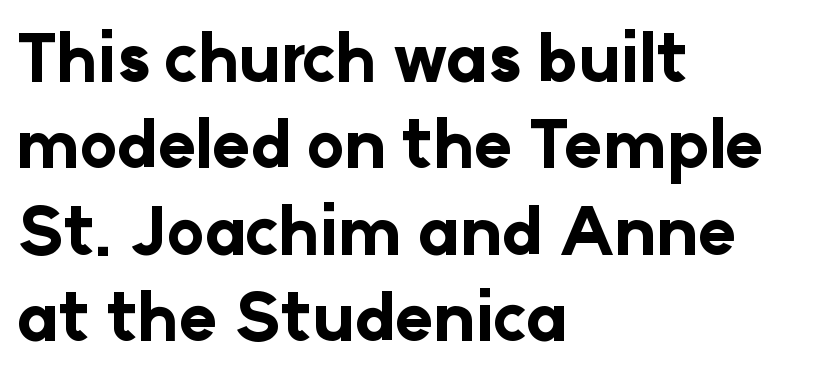
Q: Is the text bold? A: Yes.
Q: Is the text italic (slanted)? A: No, it is upright.
Q: Is the typeface a serif or a sans-serif typeface? A: Sans-serif.
Q: Is the text underlined? A: No.
Q: How is the paragraph aligned? A: Left-aligned.
Q: Is the spacing between letters normal or unusually wide? A: Normal.
Q: Is the spacing between lines tight, normal or loose? A: Normal.
Q: Width (condensed, normal, or wide)? A: Normal.
Q: Stroke contrast? A: Low.
Q: x-height? A: Medium.
Q: Monospaced? A: No.
